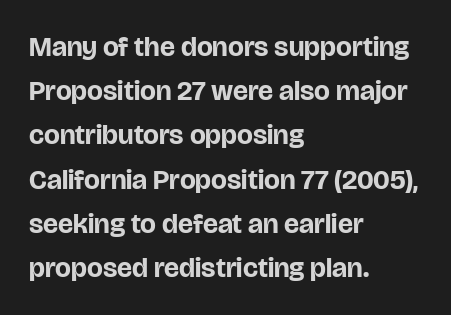
{"serif": "no", "italic": "no", "bold": "yes", "weight": "bold", "width": "normal", "stroke_contrast": "low", "x_height": "large", "monospaced": "no", "underline": "no", "align": "left", "line_spacing": "normal", "line_spacing_ratio": 1.58, "letter_spacing": "normal", "letter_spacing_em": 0.0, "glyph_px": 28}
